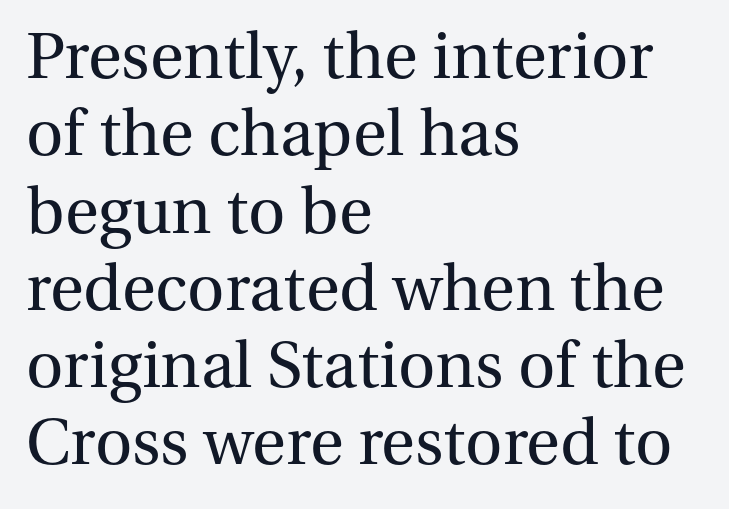
The image shows 69 px regular-weight serif type, upright; set left-aligned, tight line spacing (1.12x), normal letter spacing, not underlined; medium stroke contrast and a medium x-height.
